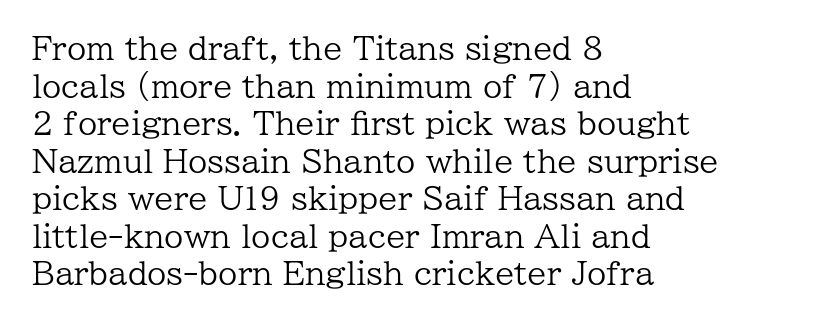
The passage shown has conventional tracking throughout. Is there any slant? The stems are plumb. Is this a sans? No — the strokes have serifs. Words float on clear page, feet unadorned. Is this a fixed-width face? No — the glyphs have proportional, varying widths.
